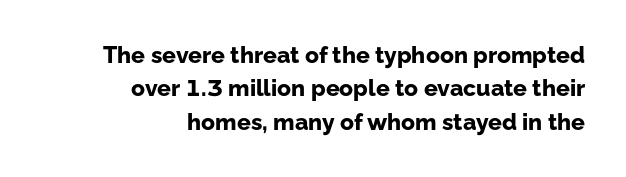
{"italic": "no", "bold": "yes", "underline": "no", "align": "right", "line_spacing": "normal", "line_spacing_ratio": 1.45, "letter_spacing": "normal", "letter_spacing_em": 0.0, "glyph_px": 23}
